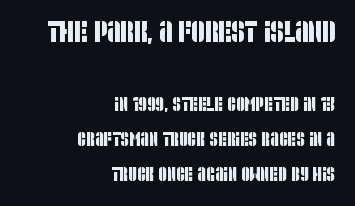
Q: Is the typeface a serif or a sans-serif typeface? A: Sans-serif.
Q: Is the text underlined? A: No.
Q: How is the paragraph aligned? A: Right-aligned.
Q: Is the spacing between letters normal or unusually wide? A: Normal.
Q: Which block of text is set in a larger size, the first (top) or the second (bottom)? A: The first (top) one.
Q: Width (condensed, normal, or wide)? A: Condensed.
Q: Stroke contrast? A: Low.
Q: x-height? A: Large.
Q: Monospaced? A: No.
